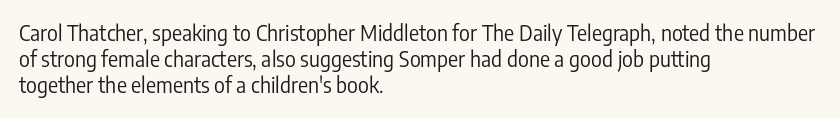
{"italic": "no", "bold": "no", "underline": "no", "align": "left", "line_spacing": "normal", "line_spacing_ratio": 1.25, "letter_spacing": "normal", "letter_spacing_em": 0.0, "glyph_px": 21}
